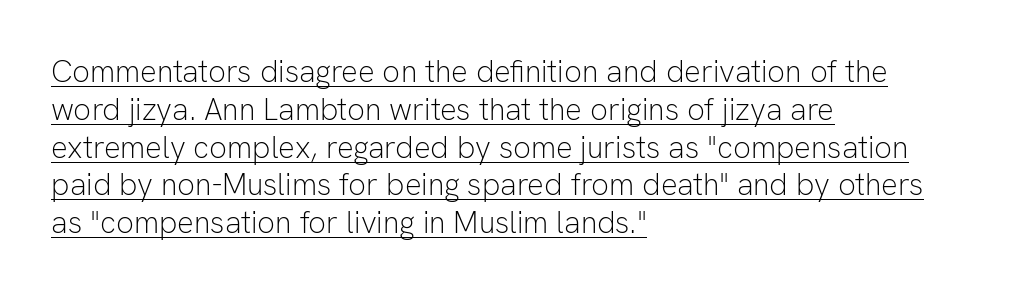
The image shows 31 px light sans-serif type, upright; set left-aligned, line spacing 1.22x, normal letter spacing, underlined; low stroke contrast and a medium x-height.
